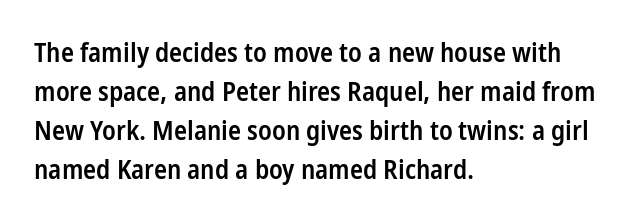
{"italic": "no", "bold": "semi", "underline": "no", "align": "left", "line_spacing": "normal", "line_spacing_ratio": 1.45, "letter_spacing": "normal", "letter_spacing_em": 0.0, "glyph_px": 27}
